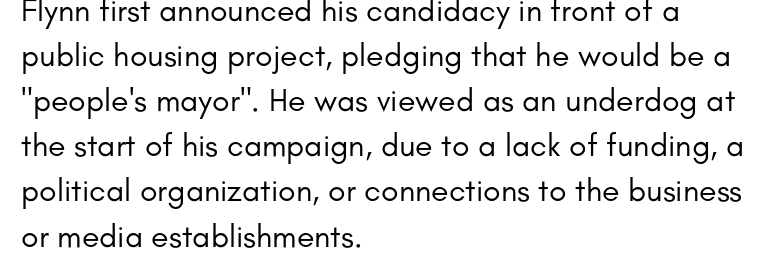
Words appear dense and cohesive because spacing is normal. Ink coverage per letter is moderate at most. The line-height multiplier appears to be the usual default. Rendered with straight, roman letterforms.
